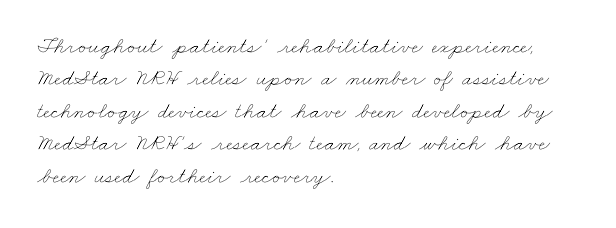
Successive baselines arrive at the customary interval. Standard letterfit; no display-style spreading of the glyphs. Any mark beneath the type? The region is blank. Every row of glyphs begins at an identical x-position on the left. The weight tops out at a normal text grade.
